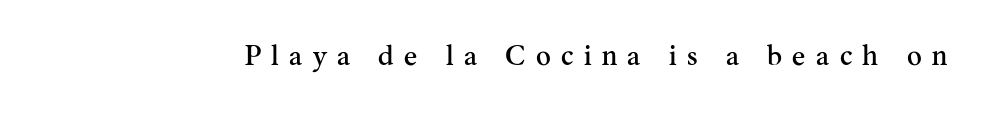
The image shows 28 px serif type, upright; set unusually wide letter spacing (+0.37 em), not underlined; medium stroke contrast and a small x-height.
